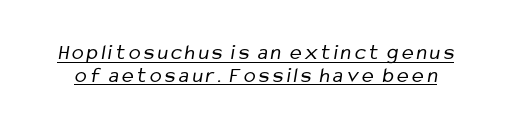
The line-height multiplier appears low, near solid setting. The weight tops out at a normal text grade. This rendering features underlined lettering.
